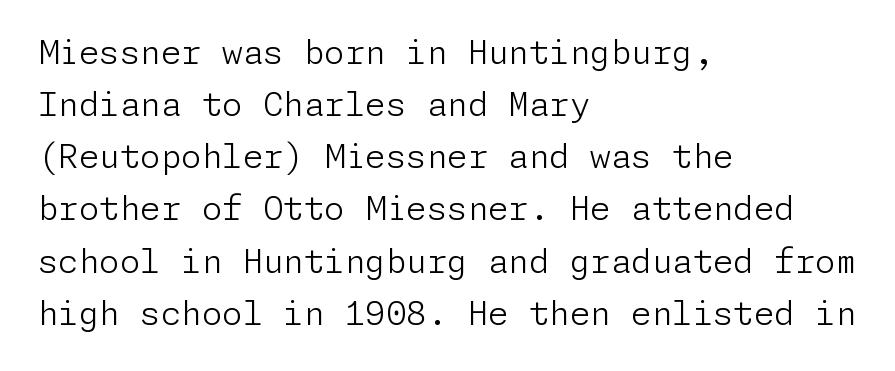
Successive baselines arrive at the customary interval. The letters sit at their default tracking, neither squeezed nor spread. The letters carry no serifs — their stems end cleanly without finishing strokes. Posture: vertical.
